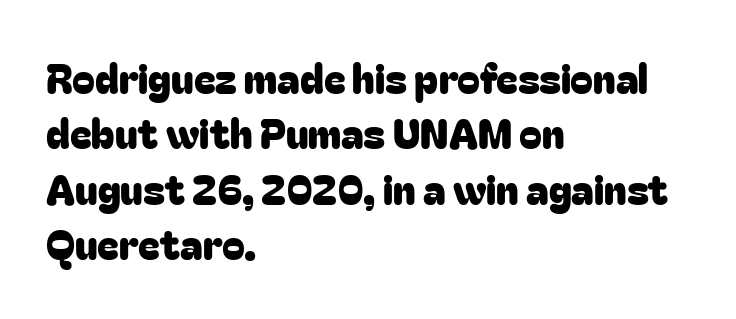
{"serif": "no", "italic": "no", "width": "normal", "stroke_contrast": "low", "x_height": "medium", "monospaced": "no", "underline": "no", "align": "left", "line_spacing": "normal", "line_spacing_ratio": 1.35, "letter_spacing": "normal", "letter_spacing_em": 0.0, "glyph_px": 41}
